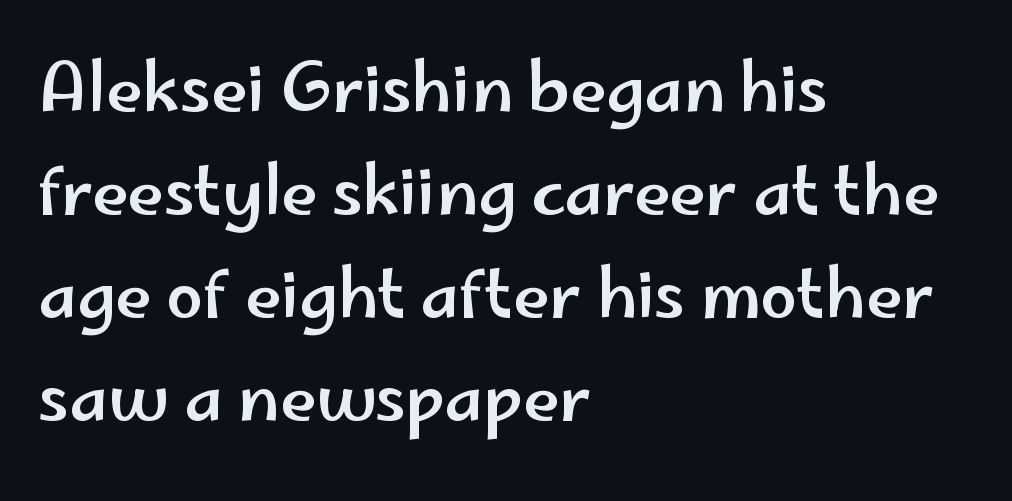
{"serif": "no", "italic": "no", "width": "wide", "stroke_contrast": "low", "x_height": "small", "monospaced": "no", "underline": "no", "align": "left", "line_spacing": "normal", "line_spacing_ratio": 1.56, "letter_spacing": "normal", "letter_spacing_em": 0.0, "glyph_px": 66}
